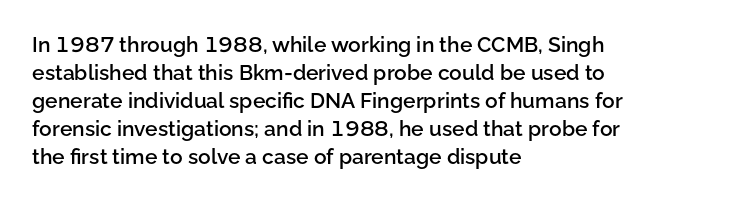
This is moderately heavy type, rendered in semibold. The baseline area is clear. The horizontal fit of the characters is conventional and even. Layout note: lines flush left.
